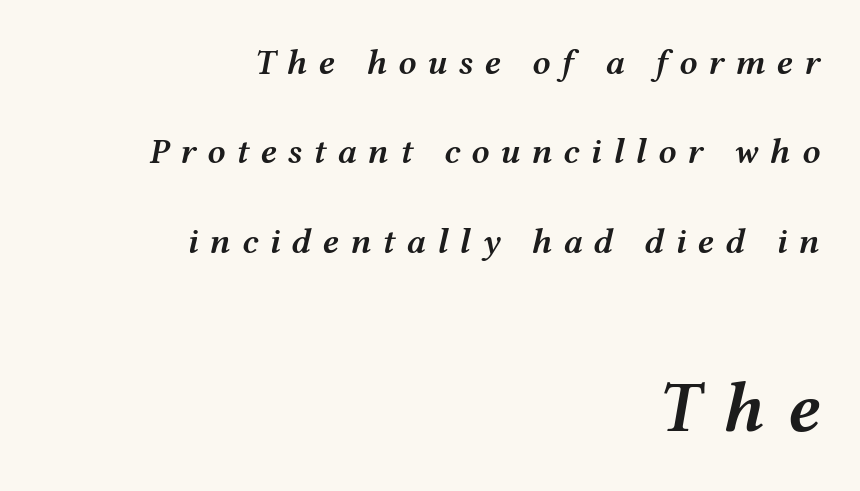
The image shows 72 px semibold, wide type, italic (leaning right); set right-aligned, loose line spacing (2.48x), unusually wide letter spacing (+0.3 em), not underlined; the second (bottom) block is 2.0x larger; medium stroke contrast and a medium x-height.
